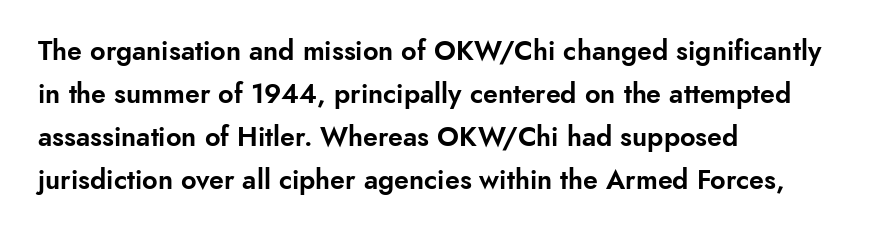
Notice how descenders clear the ascenders below comfortably — that's standard leading. Rendered with straight, roman letterforms. These lines keep a tight, regular rhythm from letter to letter. Only glyphs here, with clear space below each row. Line beginnings align vertically; line endings do not.
